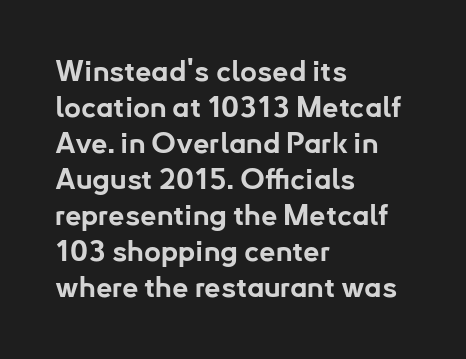
Q: Is the text bold? A: Yes.
Q: Is the text italic (slanted)? A: No, it is upright.
Q: Is the typeface a serif or a sans-serif typeface? A: Sans-serif.
Q: Is the text underlined? A: No.
Q: How is the paragraph aligned? A: Left-aligned.
Q: Is the spacing between letters normal or unusually wide? A: Normal.
Q: Width (condensed, normal, or wide)? A: Normal.
Q: Stroke contrast? A: Low.
Q: x-height? A: Small.
Q: Monospaced? A: No.
